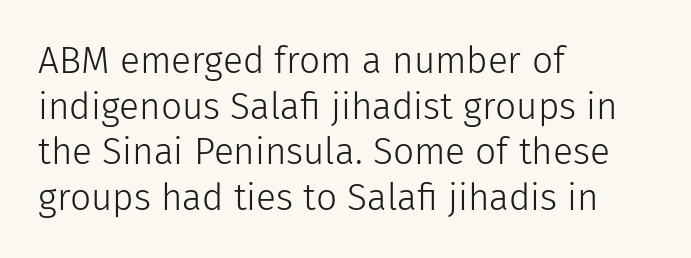
Q: Is the text bold? A: No.
Q: Is the text italic (slanted)? A: No, it is upright.
Q: Is the typeface a serif or a sans-serif typeface? A: Sans-serif.
Q: Is the text underlined? A: No.
Q: How is the paragraph aligned? A: Left-aligned.
Q: Is the spacing between letters normal or unusually wide? A: Normal.
Q: Width (condensed, normal, or wide)? A: Normal.
Q: Stroke contrast? A: Low.
Q: x-height? A: Medium.
Q: Monospaced? A: No.
